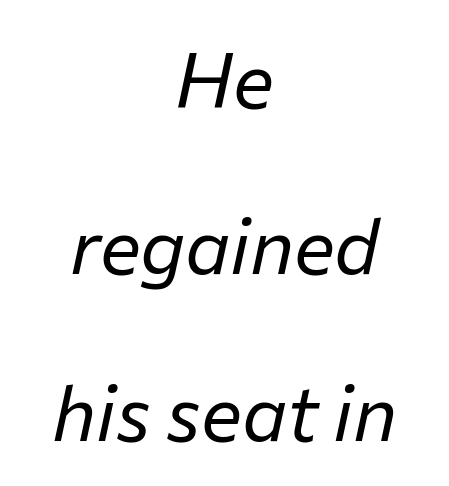
The letters advance in unequal steps, a hallmark of proportional type. The lines are spread far apart with generous leading. Think standard paragraph weight, or any step lighter than that. Layout note: lines centered.
